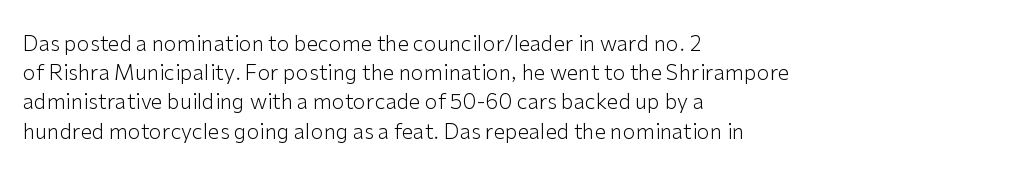
The image shows 21 px text type, upright; set left-aligned, normal line spacing (1.39x), normal letter spacing, not underlined.
